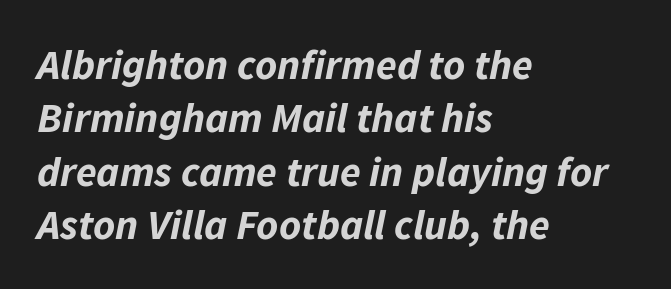
Q: Is the text bold? A: Yes.
Q: Is the text italic (slanted)? A: Yes, it leans right by about 11 degrees.
Q: Is the text underlined? A: No.
Q: How is the paragraph aligned? A: Left-aligned.
Q: Is the spacing between letters normal or unusually wide? A: Normal.
Q: Is the spacing between lines tight, normal or loose? A: Normal.
Q: Width (condensed, normal, or wide)? A: Normal.
Q: Stroke contrast? A: Low.
Q: x-height? A: Medium.
Q: Monospaced? A: No.
